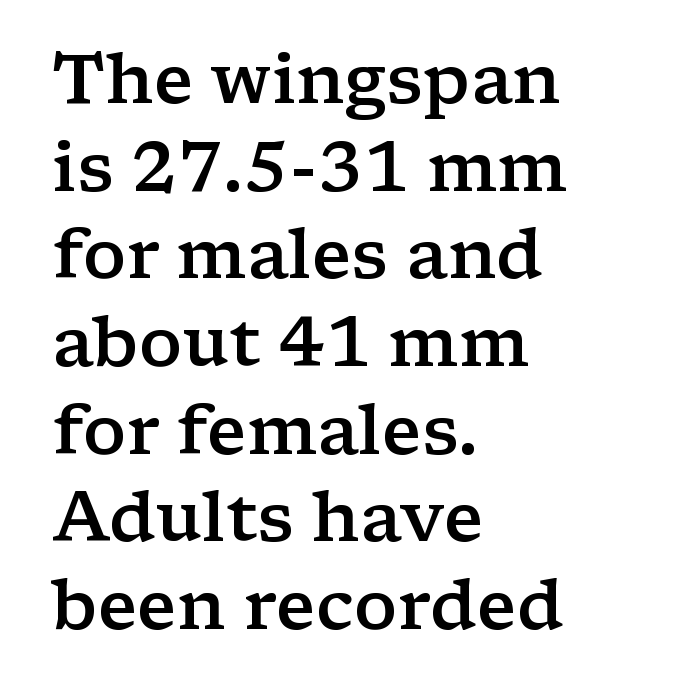
Q: Is the text bold? A: Semi-bold.
Q: Is the text italic (slanted)? A: No, it is upright.
Q: Is the typeface a serif or a sans-serif typeface? A: Serif.
Q: Is the text underlined? A: No.
Q: How is the paragraph aligned? A: Left-aligned.
Q: Is the spacing between letters normal or unusually wide? A: Normal.
Q: Is the spacing between lines tight, normal or loose? A: Normal.
Q: Width (condensed, normal, or wide)? A: Wide.
Q: Stroke contrast? A: Low.
Q: x-height? A: Medium.
Q: Monospaced? A: No.
